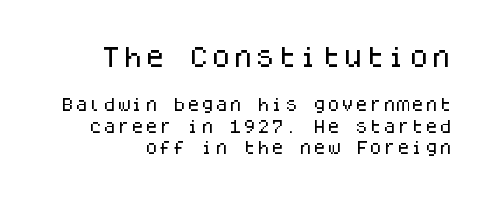
The image shows 22 px text type, upright; set normal line spacing (1.53x), normal letter spacing, not underlined; the first (top) block is 1.57x larger.
